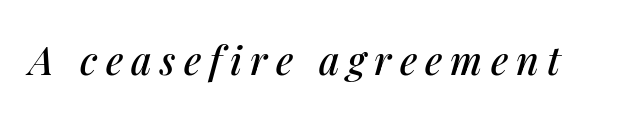
Q: Is the text italic (slanted)? A: Yes, it leans right by about 14 degrees.
Q: Is the text underlined? A: No.
Q: Is the spacing between letters normal or unusually wide? A: Unusually wide.
Q: Width (condensed, normal, or wide)? A: Normal.
Q: Stroke contrast? A: Medium.
Q: x-height? A: Medium.
Q: Monospaced? A: No.
